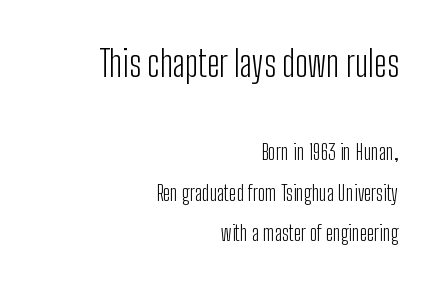
The image shows 36 px light, condensed sans-serif type, upright; set right-aligned, loose line spacing (1.93x), normal letter spacing, not underlined; the first (top) block is 1.71x larger; low stroke contrast and a medium x-height.
